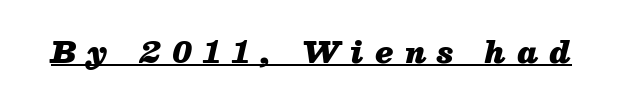
{"italic": "yes", "lean": "right", "slant_degrees": 13, "bold": "yes", "weight": "heavy", "width": "normal", "stroke_contrast": "medium", "x_height": "medium", "monospaced": "no", "underline": "yes", "letter_spacing": "wide", "letter_spacing_em": 0.4, "glyph_px": 29}
